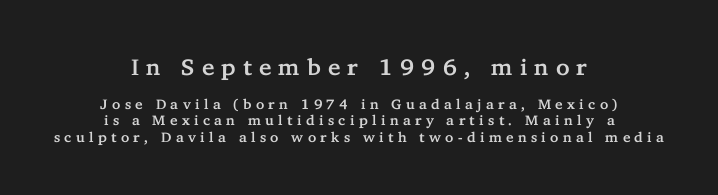
Observe the wide spacing: letters keep a clear distance from each other. The typography opts for an upright posture over an oblique one. The words here are not underlined. Horizontally, the lines are justified to the midpoint only. Look at the glyph heights: the upper group is clearly the bigger setting.
